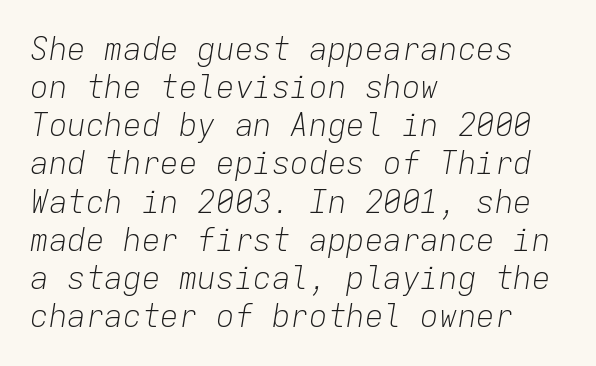
Q: Is the text bold? A: No.
Q: Is the text italic (slanted)? A: Yes, it leans right by about 9 degrees.
Q: Is the text underlined? A: No.
Q: How is the paragraph aligned? A: Left-aligned.
Q: Is the spacing between letters normal or unusually wide? A: Normal.
Q: Width (condensed, normal, or wide)? A: Normal.
Q: Stroke contrast? A: Low.
Q: x-height? A: Medium.
Q: Monospaced? A: Yes.
